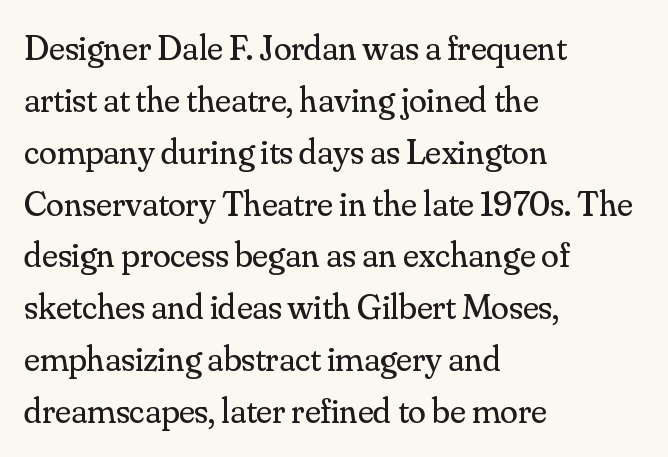
Q: Is the text bold? A: No.
Q: Is the text italic (slanted)? A: No, it is upright.
Q: Is the typeface a serif or a sans-serif typeface? A: Serif.
Q: Is the text underlined? A: No.
Q: How is the paragraph aligned? A: Left-aligned.
Q: Is the spacing between letters normal or unusually wide? A: Normal.
Q: Is the spacing between lines tight, normal or loose? A: Normal.
Q: Width (condensed, normal, or wide)? A: Normal.
Q: Stroke contrast? A: Medium.
Q: x-height? A: Small.
Q: Monospaced? A: No.
